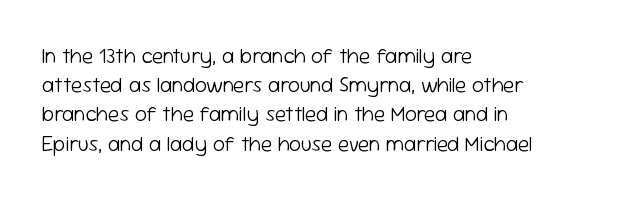
Q: Is the text bold? A: No.
Q: Is the text italic (slanted)? A: No, it is upright.
Q: Is the text underlined? A: No.
Q: How is the paragraph aligned? A: Left-aligned.
Q: Is the spacing between letters normal or unusually wide? A: Normal.
Q: Is the spacing between lines tight, normal or loose? A: Normal.
